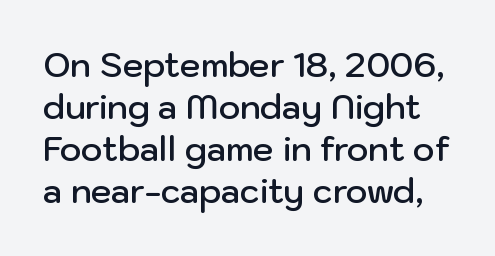
{"serif": "no", "italic": "no", "bold": "semi", "weight": "semibold", "width": "normal", "stroke_contrast": "low", "x_height": "medium", "monospaced": "no", "underline": "no", "line_spacing": "normal", "line_spacing_ratio": 1.27, "letter_spacing": "normal", "letter_spacing_em": 0.0, "glyph_px": 33}
